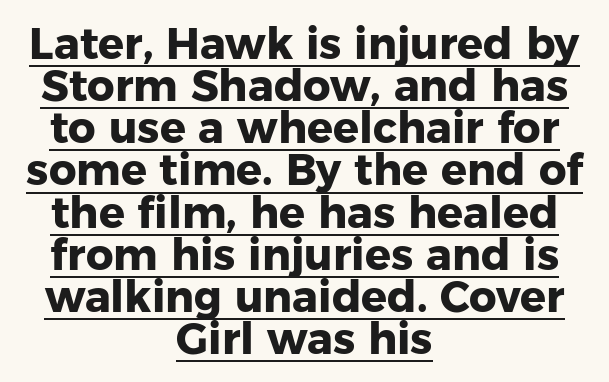
The image shows 43 px heavy sans-serif type, upright; set centered, tight line spacing (0.98x), normal letter spacing, underlined; low stroke contrast and a medium x-height.
